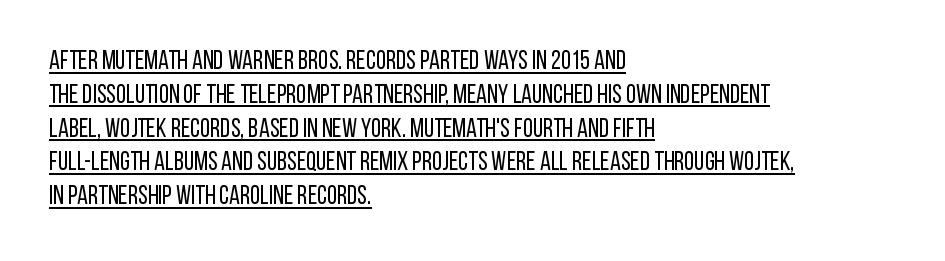
{"italic": "no", "bold": "no", "underline": "yes", "align": "left", "line_spacing": "normal", "line_spacing_ratio": 1.3, "letter_spacing": "normal", "letter_spacing_em": 0.0, "glyph_px": 26}
